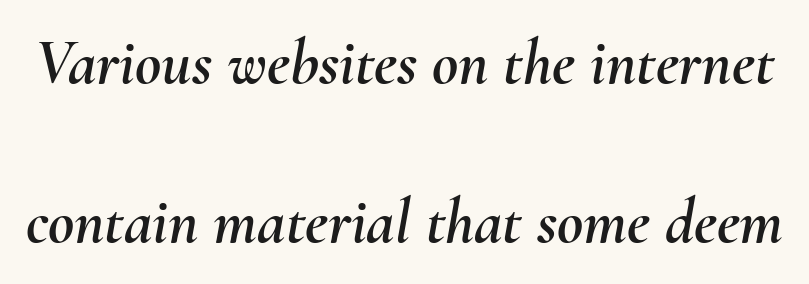
The image shows 64 px text type, italic (leaning right); set loose line spacing (2.48x), normal letter spacing, not underlined; medium stroke contrast and a small x-height.
